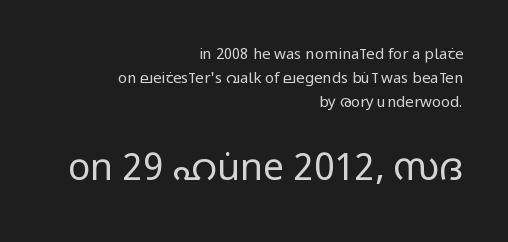
{"serif": "no", "italic": "no", "bold": "no", "weight": "regular", "width": "condensed", "stroke_contrast": "low", "x_height": "large", "monospaced": "no", "underline": "no", "align": "right", "line_spacing": "normal", "line_spacing_ratio": 1.59, "letter_spacing": "normal", "letter_spacing_em": 0.0, "larger_block": "second", "size_ratio": 2.47, "glyph_px": 37}
